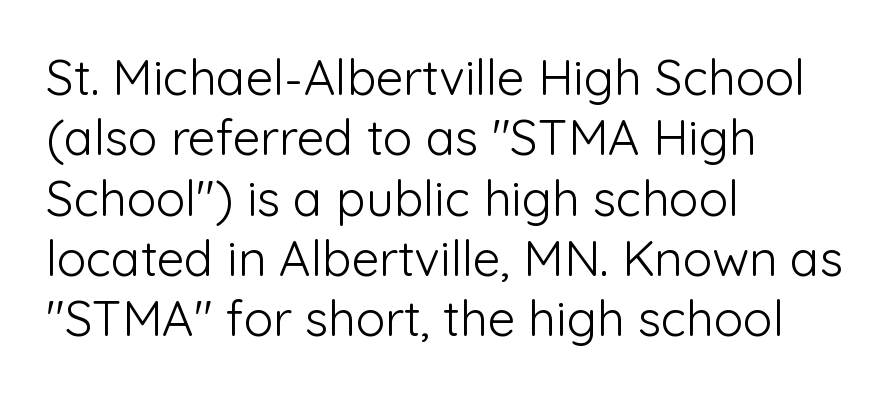
The weight would be labelled regular, book, light, or lighter still. This sample uses an upright cut, with every glyph sitting square on the baseline. Is this a fixed-width face? No — the glyphs have proportional, varying widths. This rendering features lettering with no underline. The ragged edge is on the right, which tells us the setting is flush left.
